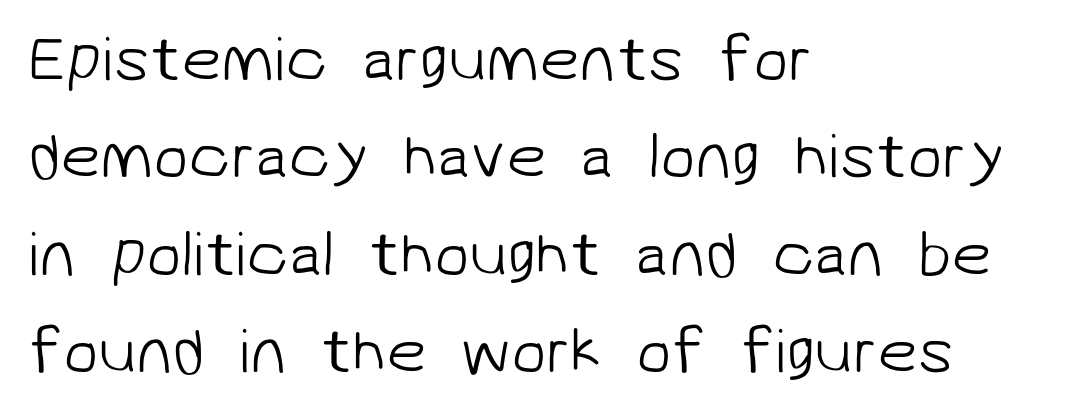
The image shows 64 px light sans-serif type; set left-aligned, normal line spacing (1.52x), normal letter spacing, not underlined; low stroke contrast and a medium x-height.
